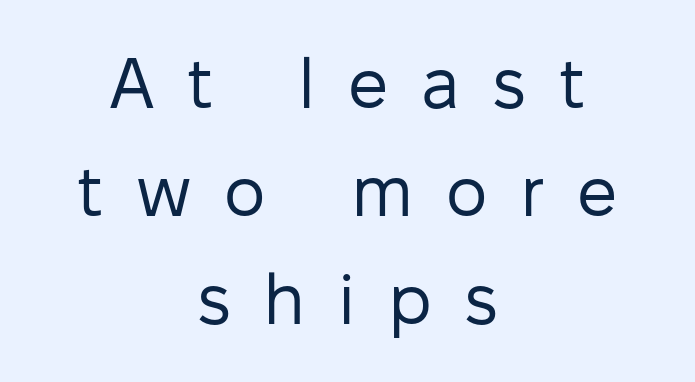
Alignment: centered. The letterforms stand isolated, each surrounded by extra space. Counters stay open thanks to moderate or lighter strokes. This is roman type, the default non-slanted kind. Descender tails drop into unmarked territory. You could not count columns in this text — the font is proportionally spaced.
